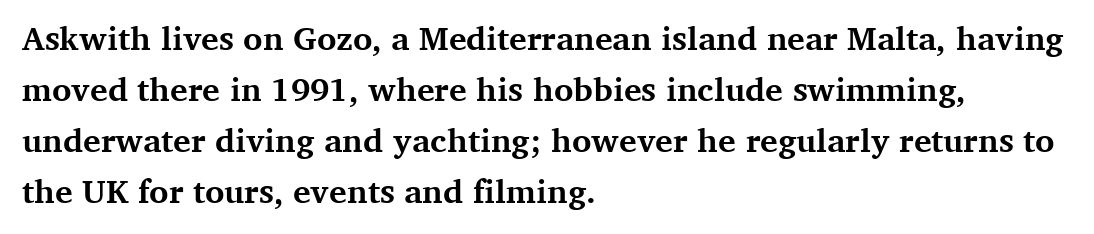
{"serif": "yes", "italic": "no", "bold": "yes", "weight": "bold", "width": "normal", "stroke_contrast": "medium", "x_height": "medium", "monospaced": "no", "underline": "no", "align": "left", "line_spacing": "normal", "line_spacing_ratio": 1.55, "letter_spacing": "normal", "letter_spacing_em": 0.0, "glyph_px": 33}
